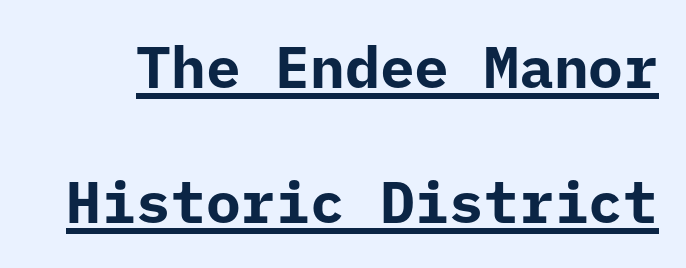
{"serif": "no", "italic": "no", "bold": "yes", "weight": "bold", "width": "normal", "stroke_contrast": "low", "x_height": "medium", "monospaced": "yes", "underline": "yes", "line_spacing": "loose", "line_spacing_ratio": 2.33, "letter_spacing": "normal", "letter_spacing_em": 0.0, "glyph_px": 58}
